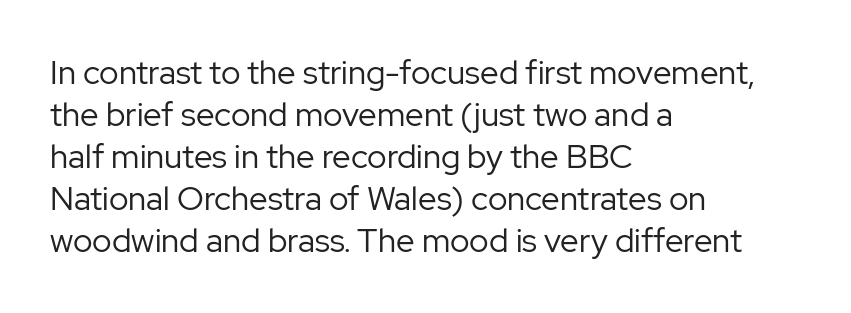
{"serif": "no", "italic": "no", "bold": "no", "weight": "regular", "width": "normal", "stroke_contrast": "low", "x_height": "medium", "monospaced": "no", "underline": "no", "align": "left", "line_spacing": "normal", "line_spacing_ratio": 1.27, "letter_spacing": "normal", "letter_spacing_em": 0.0, "glyph_px": 33}
